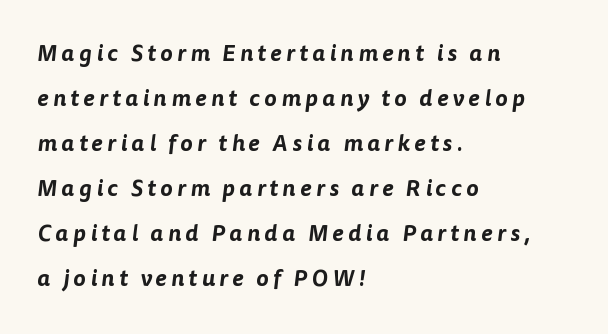
Alignment: flush left. Each new line begins a long way beneath the previous one. Has an underline been added? It has not.
